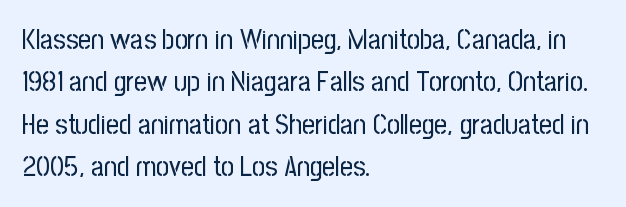
The image shows 28 px regular-weight, condensed sans-serif type, upright; set left-aligned, normal line spacing (1.51x), normal letter spacing, not underlined; low stroke contrast and a medium x-height.
